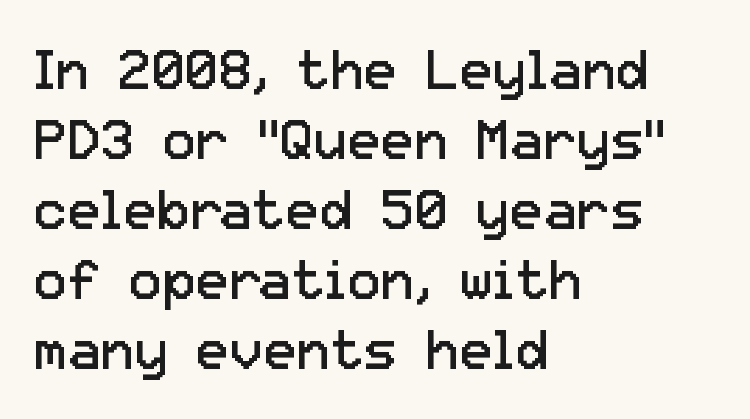
A typesetter would call this proportional, since set widths differ per character. A normal amount of white space separates one row of letters from the next. The glyphs are unaccompanied by any horizontal stroke below them. The font is comparable to plain body text, perhaps lighter. The letters carry no serifs — their stems end cleanly without finishing strokes.
